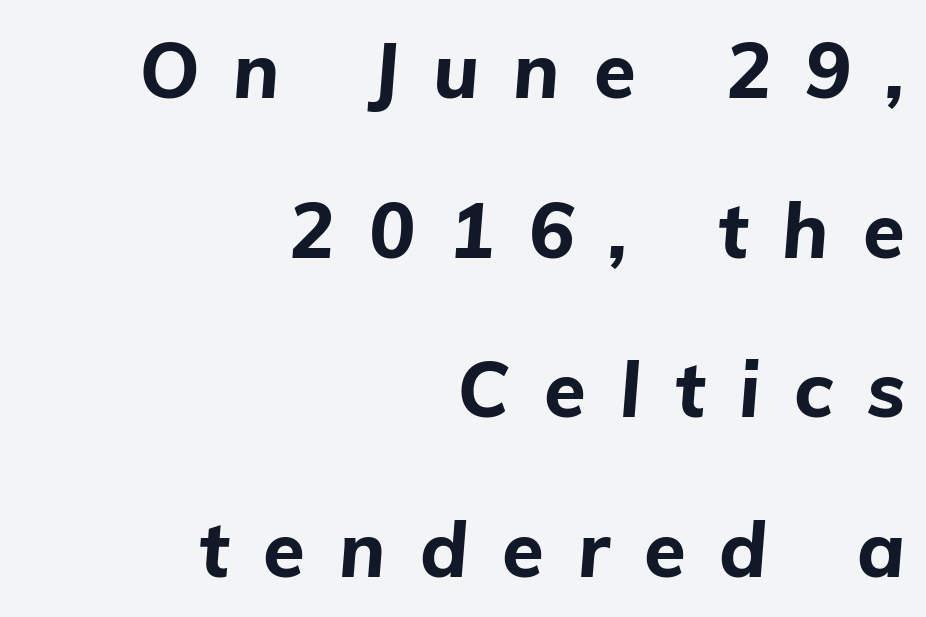
{"italic": "yes", "lean": "right", "slant_degrees": 5, "bold": "yes", "weight": "bold", "width": "normal", "stroke_contrast": "low", "x_height": "medium", "monospaced": "no", "underline": "no", "align": "right", "line_spacing": "loose", "line_spacing_ratio": 2.1, "letter_spacing": "wide", "letter_spacing_em": 0.45, "glyph_px": 76}
